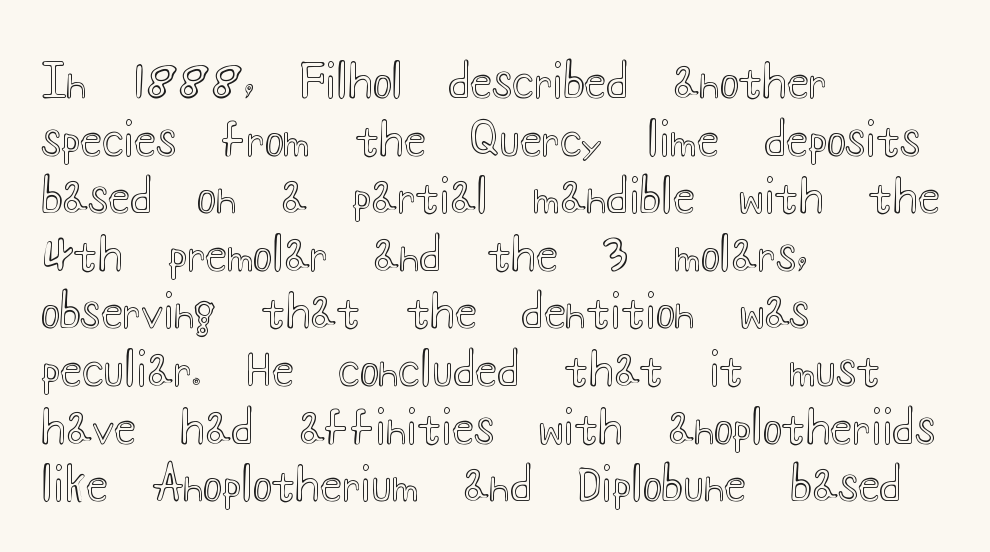
{"italic": "no", "width": "wide", "x_height": "small", "monospaced": "no", "underline": "no", "align": "left", "line_spacing": "normal", "line_spacing_ratio": 1.28, "letter_spacing": "normal", "letter_spacing_em": 0.0, "glyph_px": 45}
